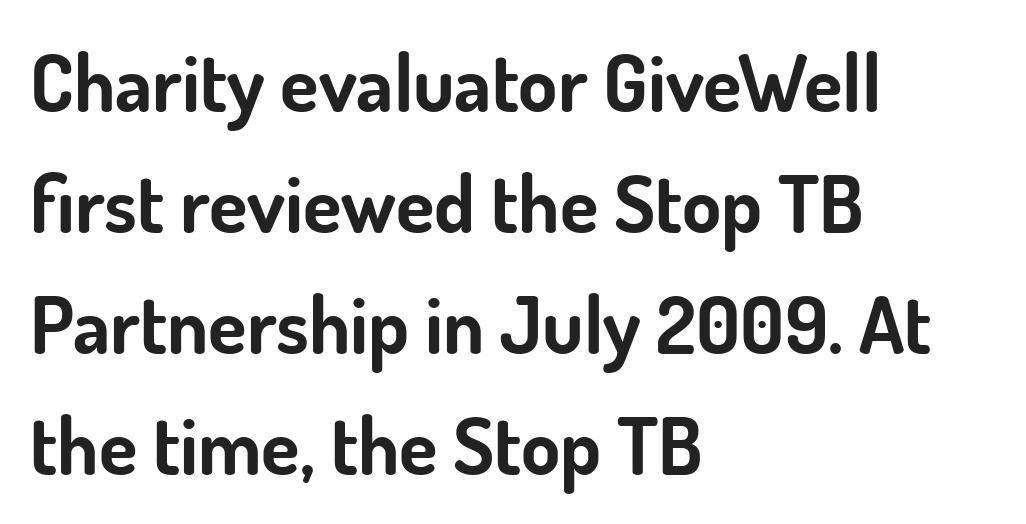
Q: Is the text bold? A: Yes.
Q: Is the text italic (slanted)? A: No, it is upright.
Q: Is the typeface a serif or a sans-serif typeface? A: Sans-serif.
Q: Is the text underlined? A: No.
Q: How is the paragraph aligned? A: Left-aligned.
Q: Is the spacing between letters normal or unusually wide? A: Normal.
Q: Is the spacing between lines tight, normal or loose? A: Normal.
Q: Width (condensed, normal, or wide)? A: Normal.
Q: Stroke contrast? A: Low.
Q: x-height? A: Small.
Q: Monospaced? A: No.
